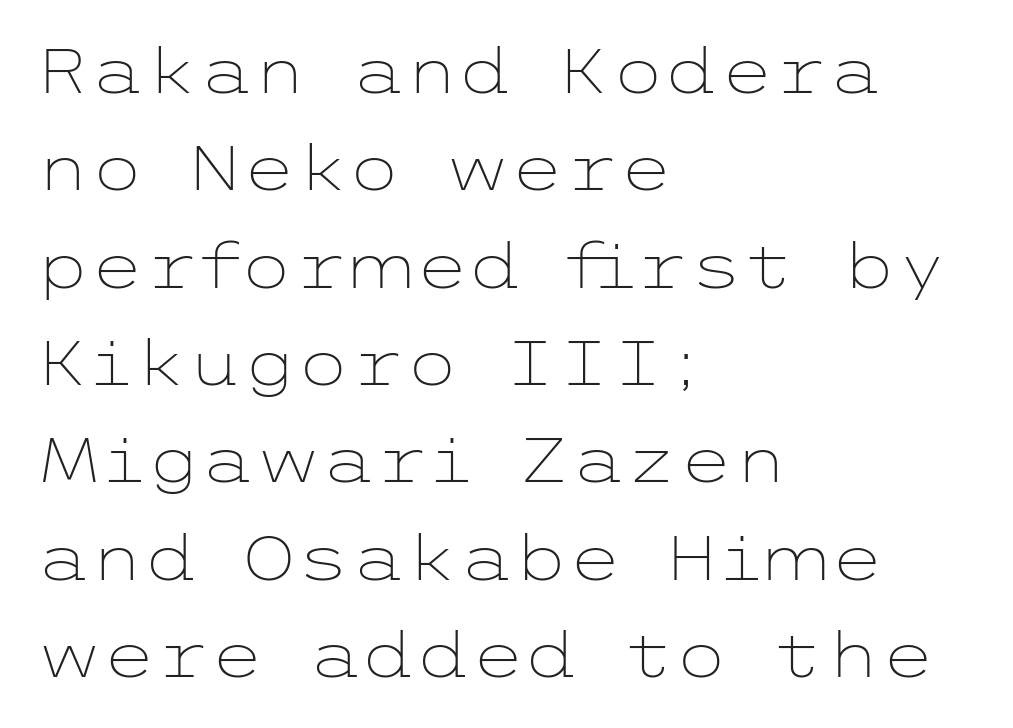
Q: Is the text bold? A: No.
Q: Is the text italic (slanted)? A: No, it is upright.
Q: Is the typeface a serif or a sans-serif typeface? A: Sans-serif.
Q: Is the text underlined? A: No.
Q: How is the paragraph aligned? A: Left-aligned.
Q: Is the spacing between letters normal or unusually wide? A: Normal.
Q: Is the spacing between lines tight, normal or loose? A: Normal.
Q: Width (condensed, normal, or wide)? A: Wide.
Q: Stroke contrast? A: Low.
Q: x-height? A: Medium.
